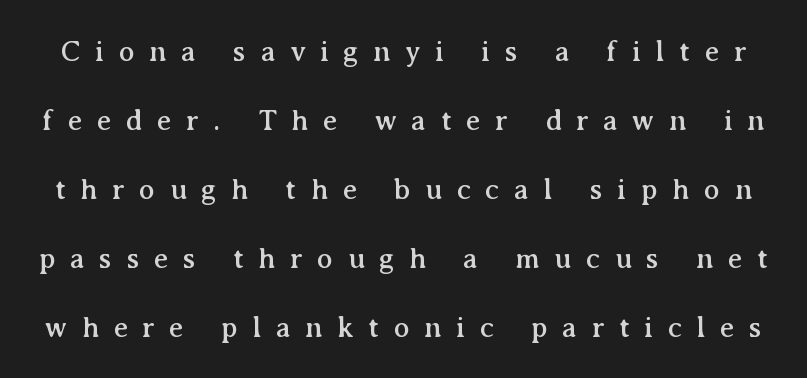
{"serif": "yes", "italic": "no", "width": "normal", "stroke_contrast": "medium", "x_height": "medium", "monospaced": "no", "underline": "no", "line_spacing": "loose", "line_spacing_ratio": 2.3, "letter_spacing": "wide", "letter_spacing_em": 0.48, "glyph_px": 30}
